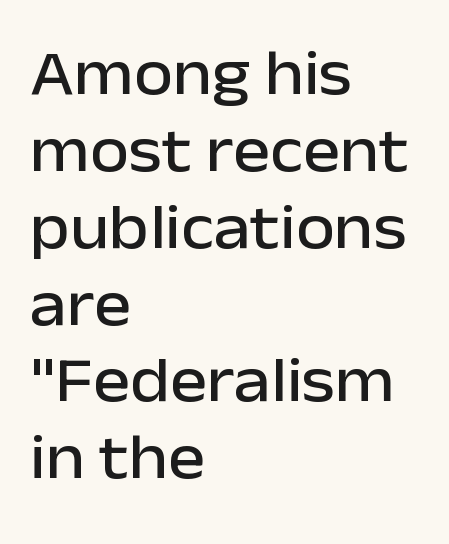
The image shows 63 px sans-serif type, upright; set left-aligned, line spacing 1.22x, normal letter spacing, not underlined; low stroke contrast and a medium x-height.
